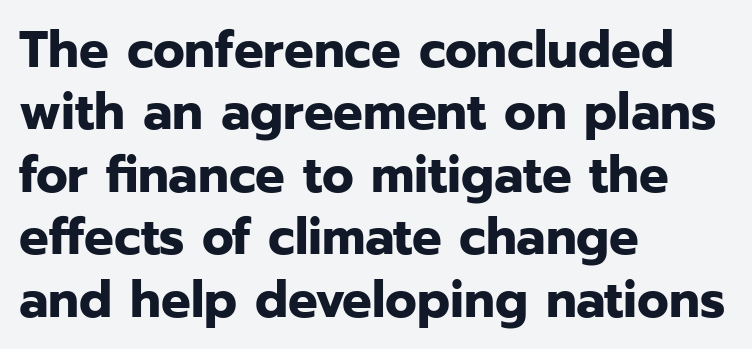
Tall strokes in this sample are plumb rather than angled. Descenders are the only things crossing below the line. Each line starts at the same left margin while the right side varies. The passage shown is typed in a proportional face where columns would drift.
